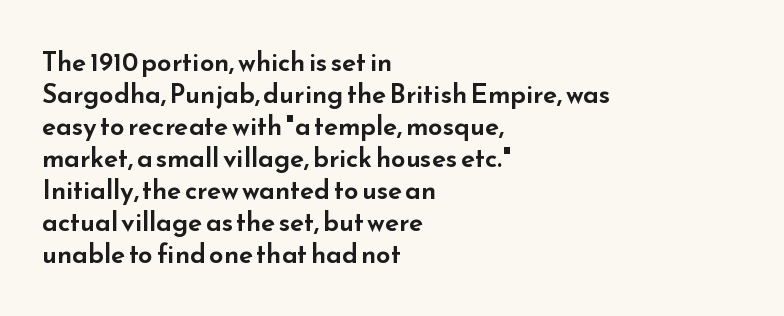
Standard letterfit; no display-style spreading of the glyphs. The string is rendered with underlining switched off. Compared with a centered layout, this one pins lines to the left instead. Vertical strokes here are truly vertical.
